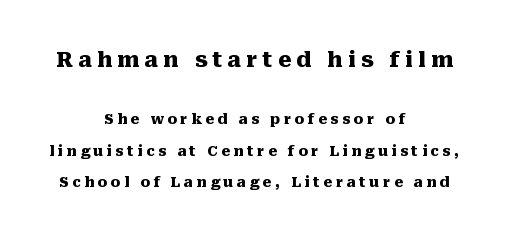
{"italic": "no", "bold": "yes", "underline": "no", "align": "center", "line_spacing": "loose", "line_spacing_ratio": 2.25, "letter_spacing": "wide", "letter_spacing_em": 0.26, "larger_block": "first", "size_ratio": 1.5, "glyph_px": 21}
